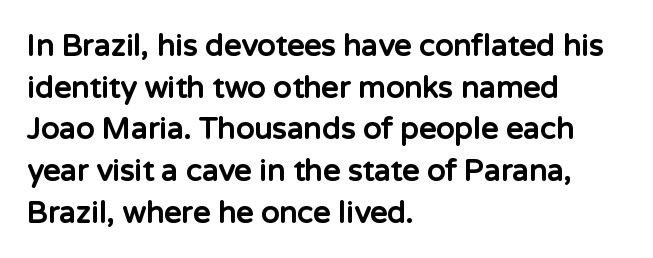
The image shows 30 px bold sans-serif type, upright; set left-aligned, normal line spacing (1.39x), normal letter spacing, not underlined; low stroke contrast and a medium x-height.
